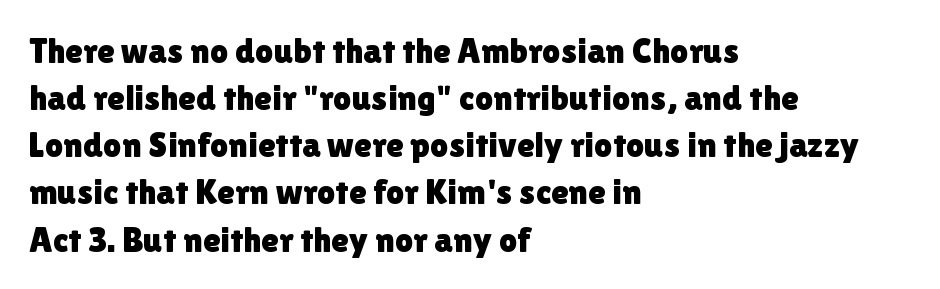
Q: Is the text italic (slanted)? A: No, it is upright.
Q: Is the typeface a serif or a sans-serif typeface? A: Sans-serif.
Q: Is the text underlined? A: No.
Q: How is the paragraph aligned? A: Left-aligned.
Q: Is the spacing between letters normal or unusually wide? A: Normal.
Q: Is the spacing between lines tight, normal or loose? A: Normal.
Q: Width (condensed, normal, or wide)? A: Normal.
Q: Stroke contrast? A: Low.
Q: x-height? A: Medium.
Q: Monospaced? A: No.
